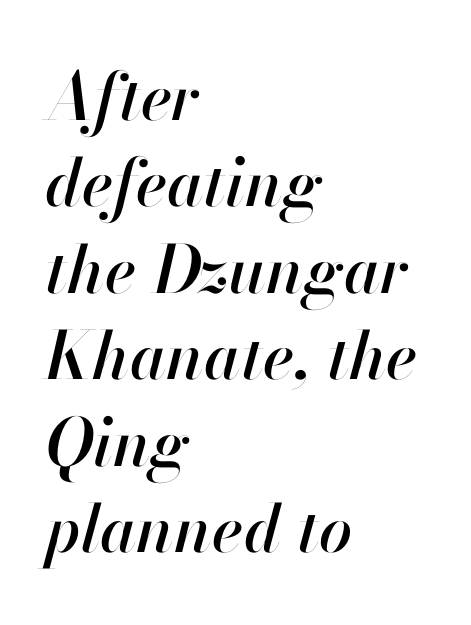
The image shows 66 px text type, italic (leaning right); set left-aligned, normal line spacing (1.31x), normal letter spacing, not underlined; high stroke contrast and a small x-height.
